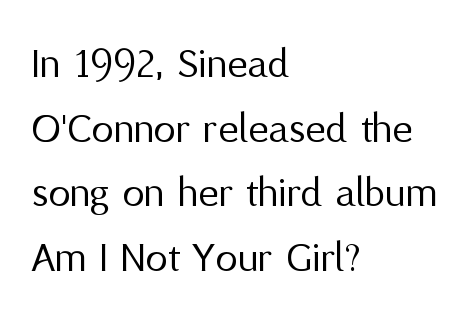
Inter-character spacing is left at the font's built-in metrics. Here the designer chose a conventional face with non-uniform glyph widths. The lines sit at an ordinary, default distance from one another. It's the straight-up-and-down kind of type.
